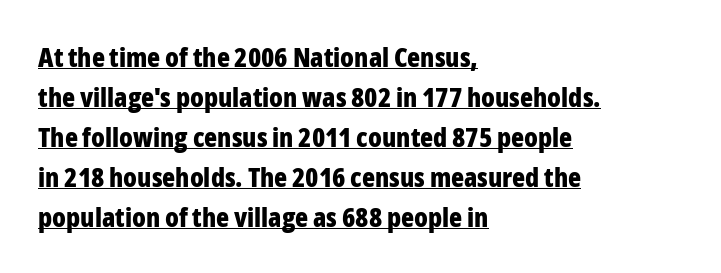
Q: Is the text bold? A: Yes.
Q: Is the text italic (slanted)? A: No, it is upright.
Q: Is the text underlined? A: Yes.
Q: How is the paragraph aligned? A: Left-aligned.
Q: Is the spacing between letters normal or unusually wide? A: Normal.
Q: Is the spacing between lines tight, normal or loose? A: Normal.
